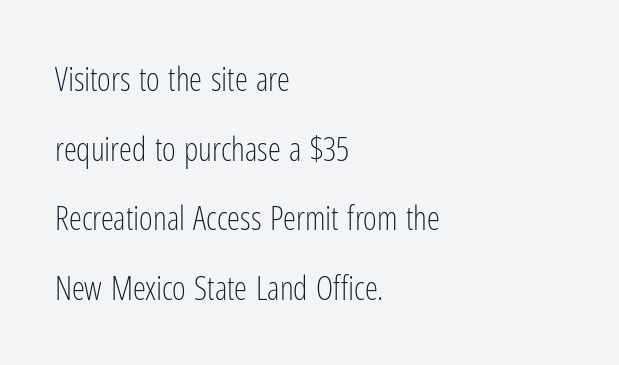
The image shows 33 px light, condensed sans-serif type, upright; set left-aligned, loose line spacing (2.11x), normal letter spacing, not underlined; low stroke contrast and a medium x-height.
